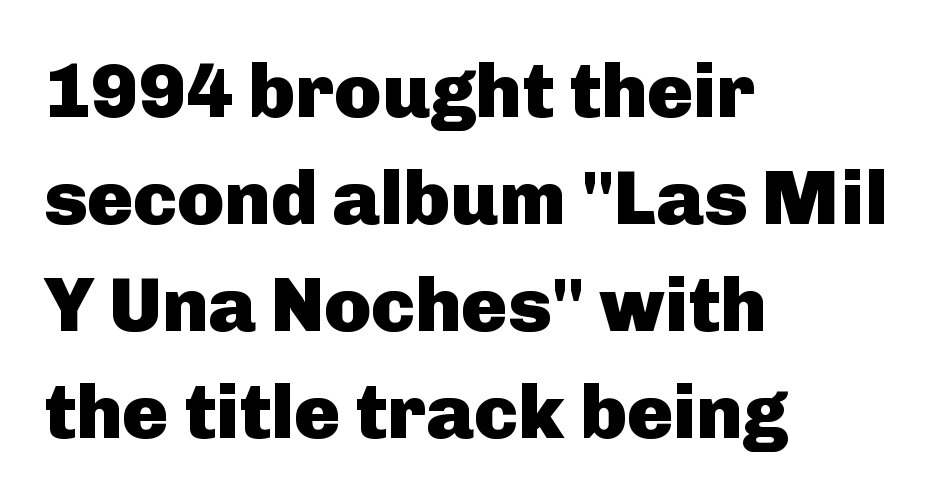
{"serif": "no", "italic": "no", "bold": "yes", "weight": "heavy", "width": "normal", "stroke_contrast": "low", "x_height": "medium", "monospaced": "no", "underline": "no", "align": "left", "line_spacing": "normal", "line_spacing_ratio": 1.39, "letter_spacing": "normal", "letter_spacing_em": 0.0, "glyph_px": 77}
